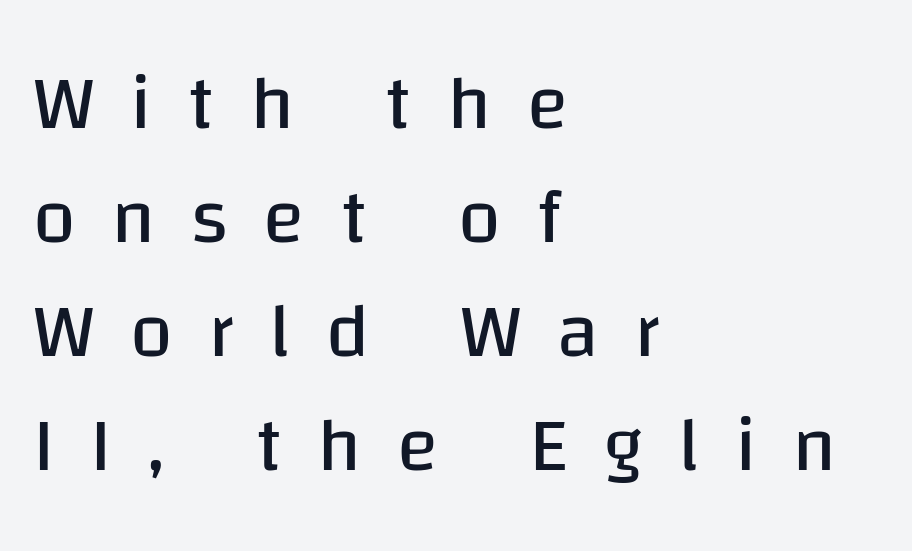
No feet cap the strokes, marking this as sans-serif type. The axis of the letterforms is exactly vertical. These lines are rendered in a variable-pitch font. No extra ink here — the face is not bold. Nobody drew a line under any word here.
